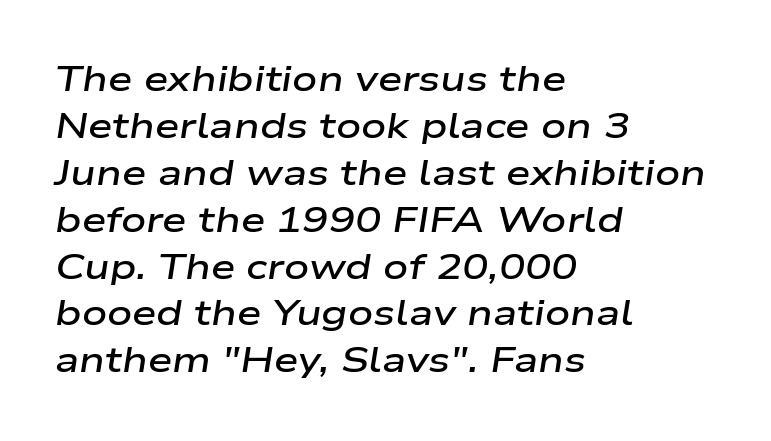
Letter spacing: default. Compared with ordinary roman type, these characters are visibly tilted. The characters look somewhat weighty, a semibold short of true bold. Vertical spacing — default. Short and long lines alike share a common starting point at left. Glance below the letters and you will spot only blank space.
